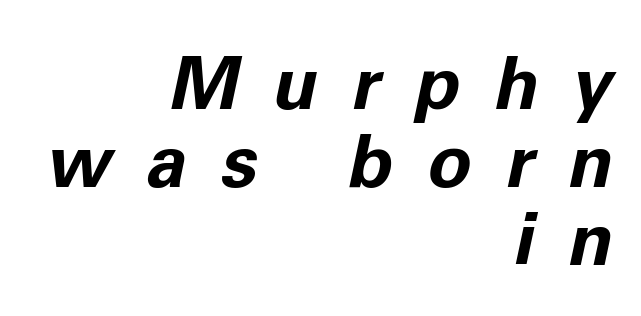
The face used here has a pronounced slope to its letters. The face used here has the dense, thick strokes of a bold. Each word looks stretched out because of the extra space between its letters. Compared with a flush-left layout, this one pins lines to the opposite, right side. Character widths vary here, with narrow letters taking less room than wide ones. Bare-footed words on every line.
